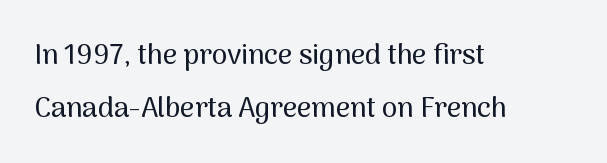
A sans-serif font was chosen for this passage. Visually the block forms a straight wall on the left and a jagged coastline on the right. Each letter keeps its own natural width here, so spacing adapts to shape. Observe the ordinary spacing: letters are neighbours, not strangers.
